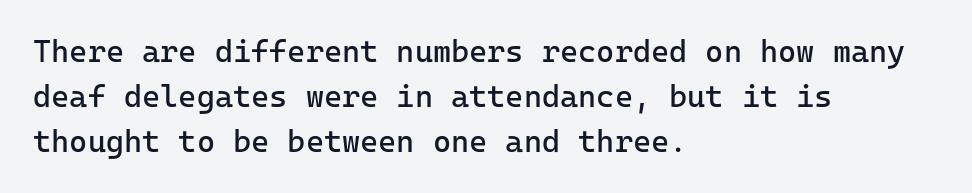
{"serif": "no", "italic": "no", "bold": "no", "weight": "regular", "width": "normal", "stroke_contrast": "low", "x_height": "medium", "monospaced": "yes", "underline": "no", "align": "left", "line_spacing": "normal", "line_spacing_ratio": 1.45, "letter_spacing": "normal", "letter_spacing_em": 0.0, "glyph_px": 31}
